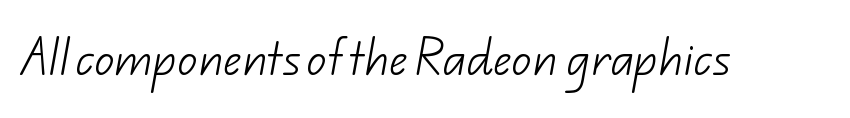
Q: Is the text bold? A: No.
Q: Is the typeface a serif or a sans-serif typeface? A: Sans-serif.
Q: Is the text underlined? A: No.
Q: Is the spacing between letters normal or unusually wide? A: Normal.
Q: Width (condensed, normal, or wide)? A: Normal.
Q: Stroke contrast? A: Low.
Q: x-height? A: Small.
Q: Monospaced? A: No.
